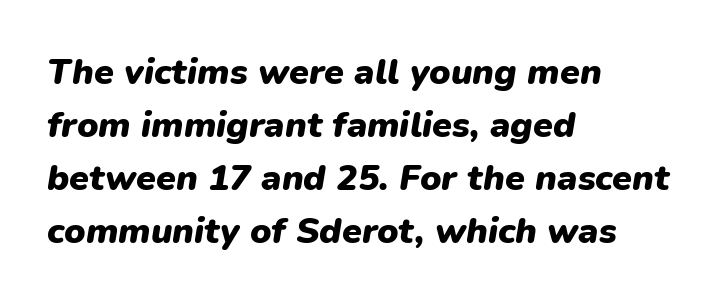
Does the copy run flush right? No — it runs flush left. In terms of weight, the rendering is a true, heavy bold. These lines are rendered in a variable-pitch font. Has an underline been added? It has not.
